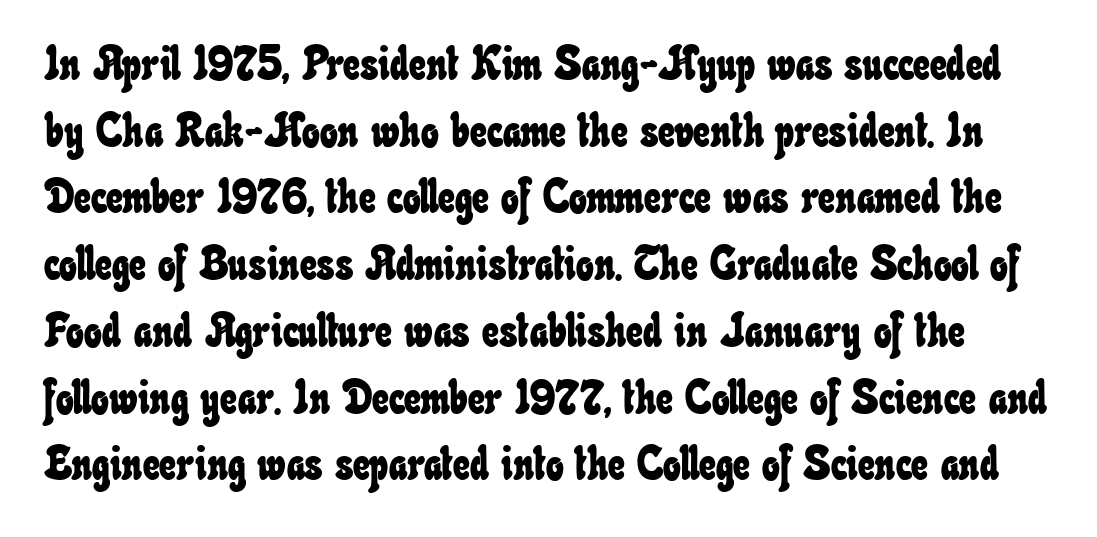
{"width": "condensed", "stroke_contrast": "low", "x_height": "small", "monospaced": "no", "underline": "no", "line_spacing": "normal", "line_spacing_ratio": 1.42, "letter_spacing": "normal", "letter_spacing_em": 0.0, "glyph_px": 47}
